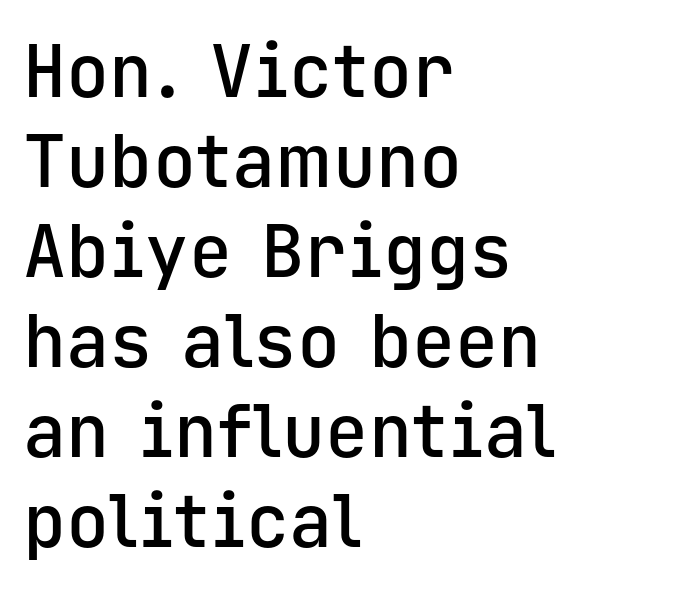
{"serif": "no", "italic": "no", "bold": "semi", "weight": "semibold", "width": "normal", "stroke_contrast": "low", "x_height": "medium", "monospaced": "yes", "underline": "no", "align": "left", "line_spacing": "normal", "line_spacing_ratio": 1.25, "letter_spacing": "normal", "letter_spacing_em": 0.0, "glyph_px": 72}
